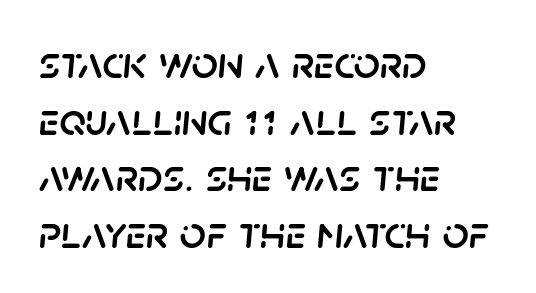
Q: Is the text italic (slanted)? A: Yes, it leans right by about 5 degrees.
Q: Is the text underlined? A: No.
Q: How is the paragraph aligned? A: Left-aligned.
Q: Is the spacing between letters normal or unusually wide? A: Normal.
Q: Width (condensed, normal, or wide)? A: Normal.
Q: Stroke contrast? A: Low.
Q: x-height? A: Large.
Q: Monospaced? A: No.
